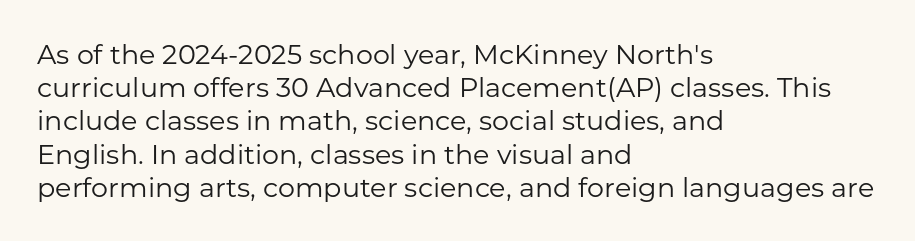
Q: Is the text bold? A: No.
Q: Is the text italic (slanted)? A: No, it is upright.
Q: Is the text underlined? A: No.
Q: How is the paragraph aligned? A: Left-aligned.
Q: Is the spacing between letters normal or unusually wide? A: Normal.
